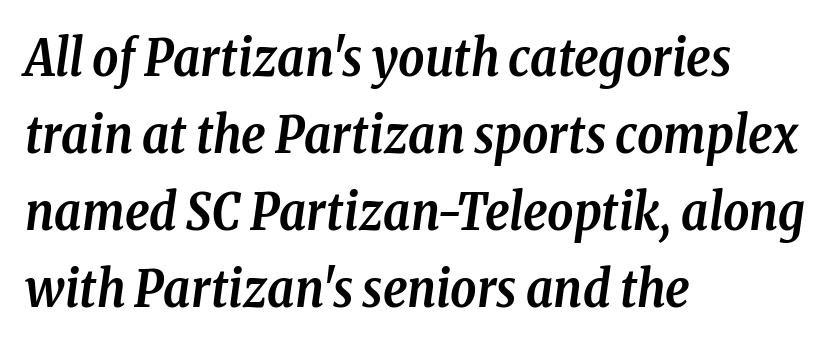
Q: Is the text bold? A: Yes.
Q: Is the text italic (slanted)? A: Yes, it leans right by about 8 degrees.
Q: Is the typeface a serif or a sans-serif typeface? A: Serif.
Q: Is the text underlined? A: No.
Q: How is the paragraph aligned? A: Left-aligned.
Q: Is the spacing between letters normal or unusually wide? A: Normal.
Q: Is the spacing between lines tight, normal or loose? A: Normal.
Q: Width (condensed, normal, or wide)? A: Condensed.
Q: Stroke contrast? A: Low.
Q: x-height? A: Medium.
Q: Monospaced? A: No.
